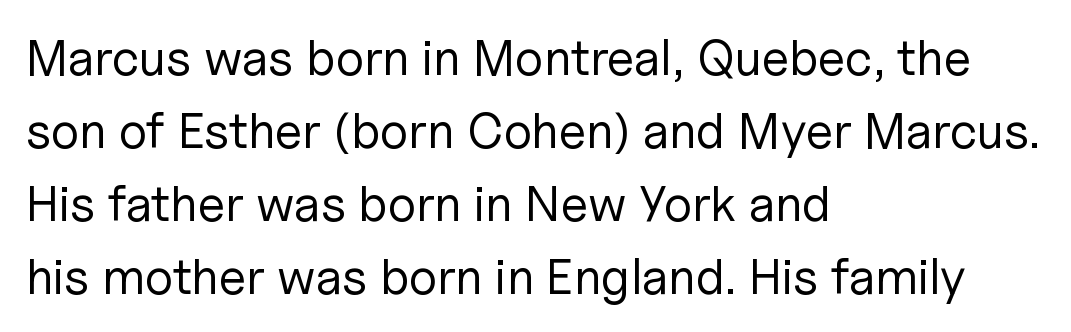
The image shows 50 px regular-weight sans-serif type, upright; set left-aligned, normal line spacing (1.46x), normal letter spacing, not underlined; low stroke contrast and a medium x-height.
